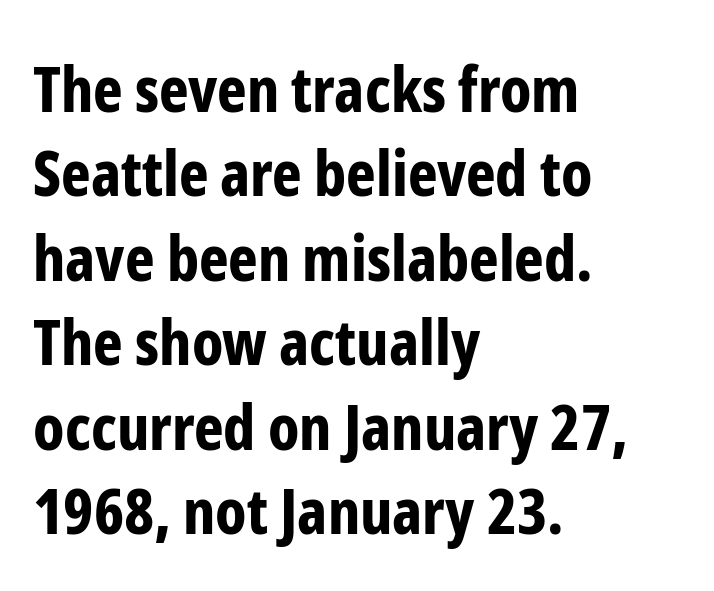
Q: Is the text bold? A: Yes.
Q: Is the text italic (slanted)? A: No, it is upright.
Q: Is the typeface a serif or a sans-serif typeface? A: Sans-serif.
Q: Is the text underlined? A: No.
Q: How is the paragraph aligned? A: Left-aligned.
Q: Is the spacing between letters normal or unusually wide? A: Normal.
Q: Is the spacing between lines tight, normal or loose? A: Normal.
Q: Width (condensed, normal, or wide)? A: Condensed.
Q: Stroke contrast? A: Low.
Q: x-height? A: Medium.
Q: Monospaced? A: No.
